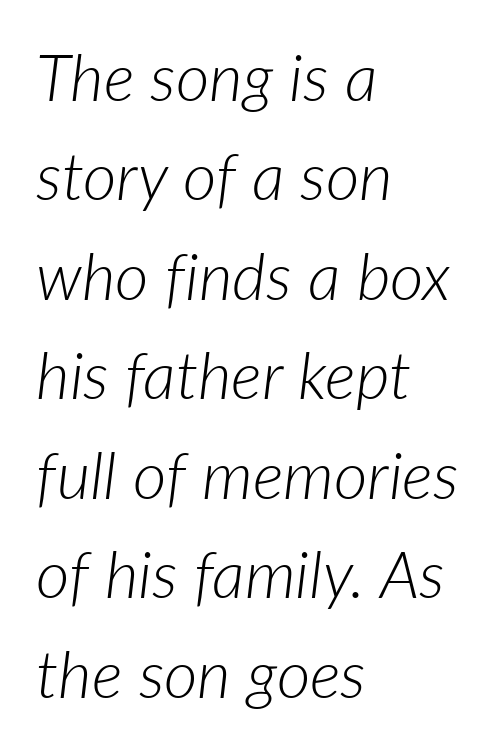
The image shows 65 px light type, italic (leaning right); set left-aligned, normal line spacing (1.53x), normal letter spacing, not underlined; low stroke contrast and a medium x-height.
